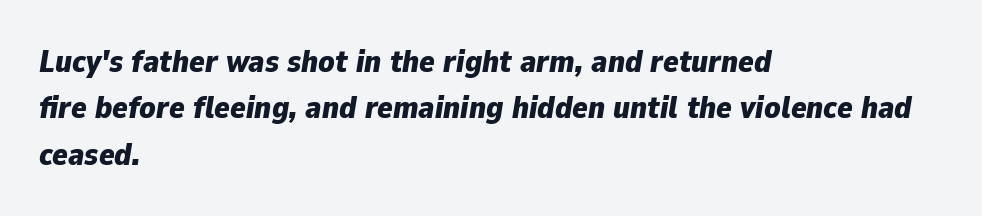
{"italic": "yes", "lean": "right", "slant_degrees": 9, "bold": "yes", "weight": "bold", "width": "normal", "stroke_contrast": "low", "x_height": "medium", "monospaced": "no", "underline": "no", "align": "left", "line_spacing": "normal", "line_spacing_ratio": 1.45, "letter_spacing": "normal", "letter_spacing_em": 0.0, "glyph_px": 32}
